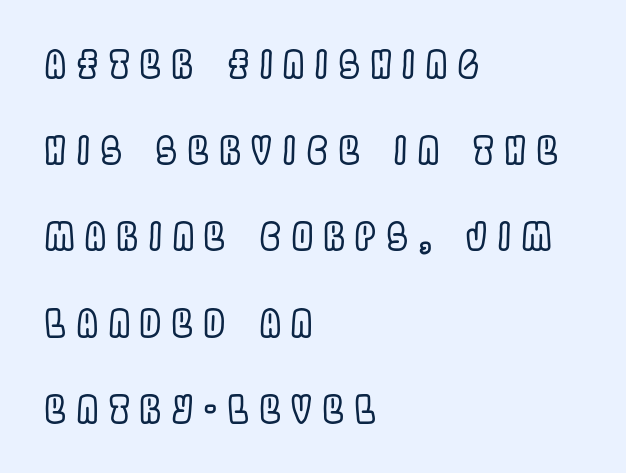
{"italic": "no", "width": "condensed", "x_height": "large", "monospaced": "no", "underline": "no", "align": "left", "line_spacing": "loose", "line_spacing_ratio": 2.33, "letter_spacing": "wide", "letter_spacing_em": 0.3, "glyph_px": 37}
